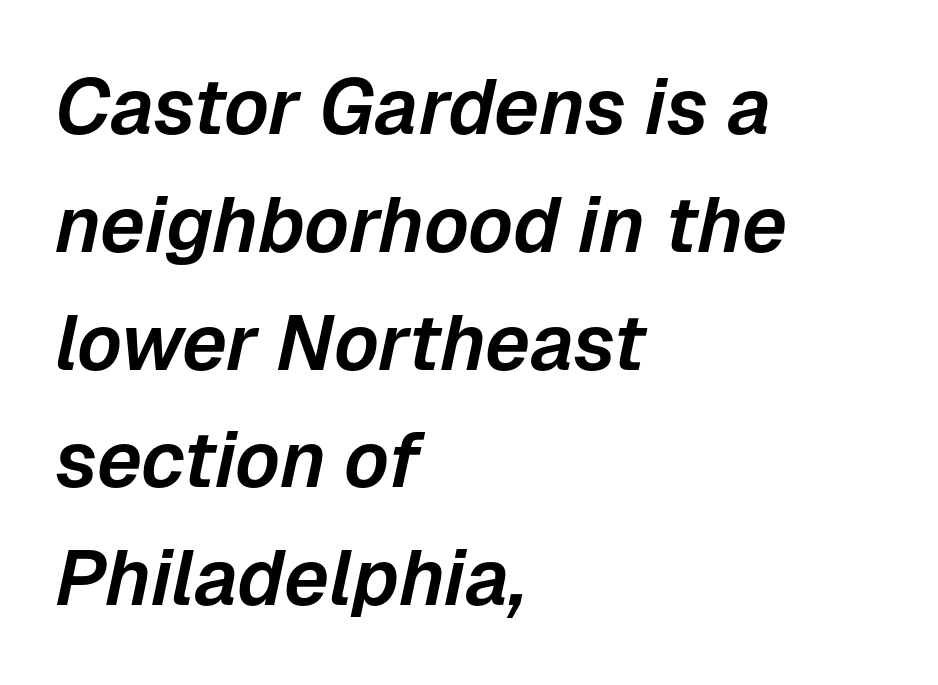
The image shows 78 px text type, italic (leaning right); set left-aligned, normal line spacing (1.51x), normal letter spacing, not underlined; low stroke contrast and a medium x-height.
